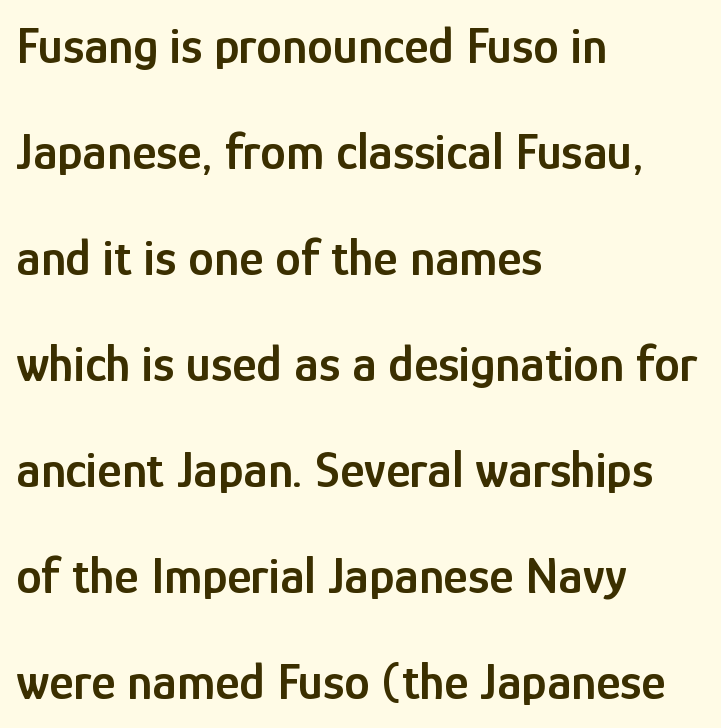
{"serif": "no", "italic": "no", "bold": "semi", "weight": "semibold", "width": "condensed", "stroke_contrast": "low", "x_height": "medium", "monospaced": "no", "underline": "no", "align": "left", "line_spacing": "loose", "line_spacing_ratio": 2.04, "letter_spacing": "normal", "letter_spacing_em": 0.0, "glyph_px": 52}
